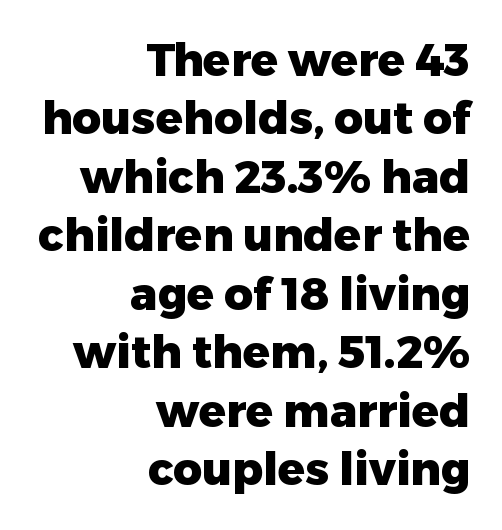
Anything drawn beneath the words? Only blank space. The rendering keeps characters at their native spacing. Interline gaps are of average width in this sample. Font category for this specimen: sans-serif. The letters advance in unequal steps, a hallmark of proportional type. Does the copy run flush right? Yes — the right margin is perfectly even.
